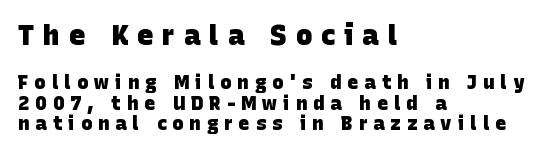
Q: Is the text bold? A: Yes.
Q: Is the typeface a serif or a sans-serif typeface? A: Sans-serif.
Q: Is the text underlined? A: No.
Q: How is the paragraph aligned? A: Left-aligned.
Q: Is the spacing between letters normal or unusually wide? A: Unusually wide.
Q: Is the spacing between lines tight, normal or loose? A: Tight.
Q: Which block of text is set in a larger size, the first (top) or the second (bottom)? A: The first (top) one.
Q: Width (condensed, normal, or wide)? A: Normal.
Q: Stroke contrast? A: Low.
Q: x-height? A: Large.
Q: Monospaced? A: No.
